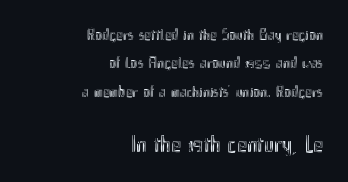
Q: Is the text italic (slanted)? A: No, it is upright.
Q: Is the text underlined? A: No.
Q: How is the paragraph aligned? A: Right-aligned.
Q: Is the spacing between letters normal or unusually wide? A: Normal.
Q: Which block of text is set in a larger size, the first (top) or the second (bottom)? A: The second (bottom) one.
